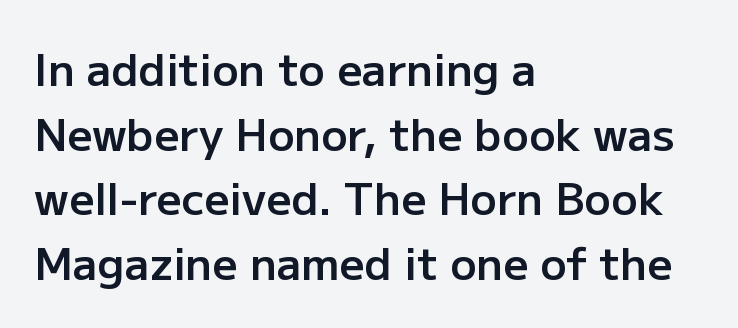
Q: Is the text bold? A: Semi-bold.
Q: Is the text italic (slanted)? A: No, it is upright.
Q: Is the typeface a serif or a sans-serif typeface? A: Sans-serif.
Q: Is the text underlined? A: No.
Q: How is the paragraph aligned? A: Left-aligned.
Q: Is the spacing between letters normal or unusually wide? A: Normal.
Q: Is the spacing between lines tight, normal or loose? A: Normal.
Q: Width (condensed, normal, or wide)? A: Normal.
Q: Stroke contrast? A: Low.
Q: x-height? A: Medium.
Q: Monospaced? A: No.
